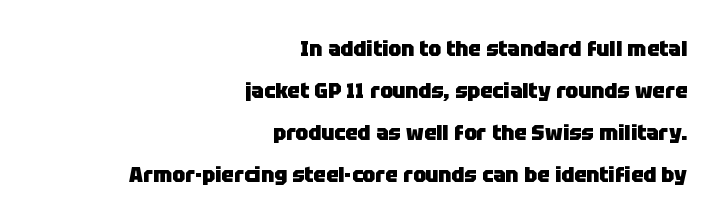
The image shows 21 px bold type, upright; set right-aligned, loose line spacing (2.0x), normal letter spacing, not underlined.
